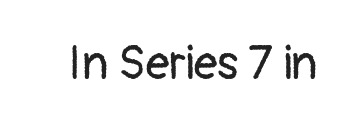
Q: Is the text bold? A: No.
Q: Is the text italic (slanted)? A: No, it is upright.
Q: Is the typeface a serif or a sans-serif typeface? A: Sans-serif.
Q: Is the text underlined? A: No.
Q: Is the spacing between letters normal or unusually wide? A: Normal.
Q: Width (condensed, normal, or wide)? A: Normal.
Q: Stroke contrast? A: Low.
Q: x-height? A: Medium.
Q: Monospaced? A: No.
